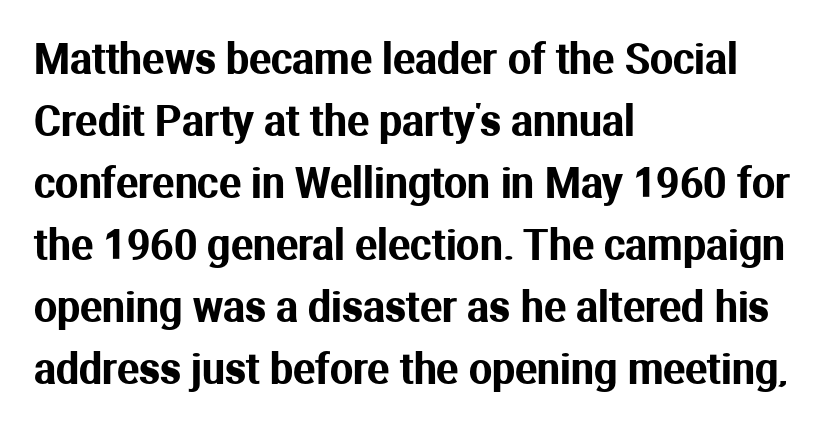
Q: Is the text italic (slanted)? A: No, it is upright.
Q: Is the typeface a serif or a sans-serif typeface? A: Sans-serif.
Q: Is the text underlined? A: No.
Q: How is the paragraph aligned? A: Left-aligned.
Q: Is the spacing between letters normal or unusually wide? A: Normal.
Q: Is the spacing between lines tight, normal or loose? A: Normal.
Q: Width (condensed, normal, or wide)? A: Normal.
Q: Stroke contrast? A: Medium.
Q: x-height? A: Medium.
Q: Monospaced? A: No.
